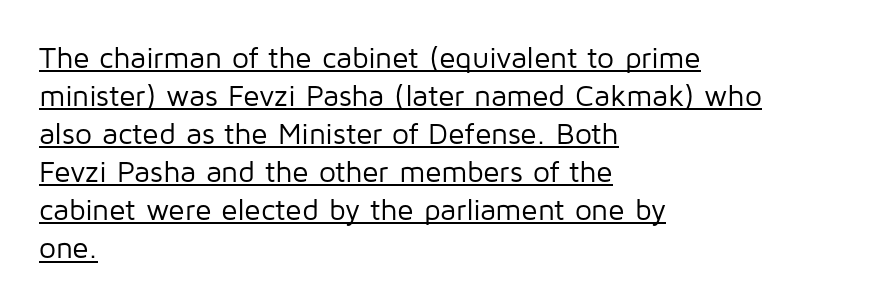
The image shows 30 px regular-weight sans-serif type, upright; set left-aligned, normal line spacing (1.27x), normal letter spacing, underlined; low stroke contrast and a medium x-height.
